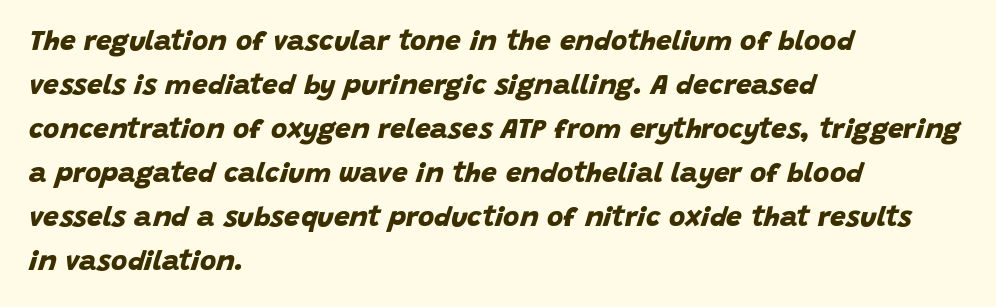
Q: Is the text bold? A: Yes.
Q: Is the typeface a serif or a sans-serif typeface? A: Sans-serif.
Q: Is the text underlined? A: No.
Q: How is the paragraph aligned? A: Left-aligned.
Q: Is the spacing between letters normal or unusually wide? A: Normal.
Q: Is the spacing between lines tight, normal or loose? A: Normal.
Q: Width (condensed, normal, or wide)? A: Normal.
Q: Stroke contrast? A: Low.
Q: x-height? A: Large.
Q: Monospaced? A: No.
